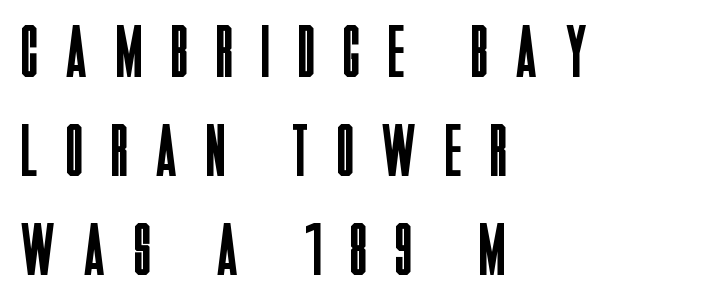
The line-height multiplier appears to be the usual default. Nothing sits at the stroke ends, so this counts as sans-serif. Italic: no, the glyphs are upright roman. Here the designer chose a conventional face with non-uniform glyph widths.
